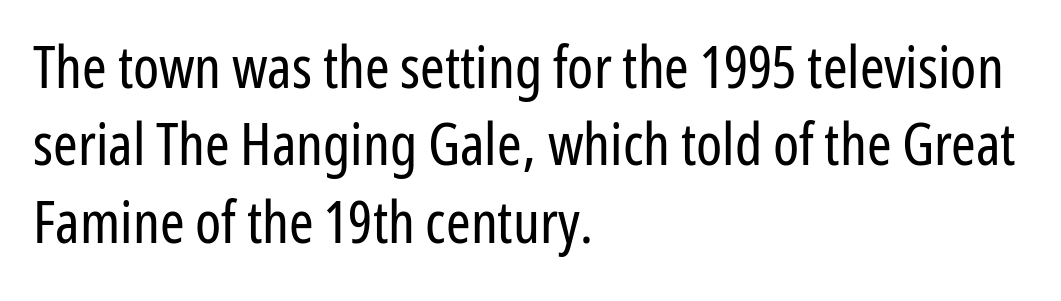
Line starts are locked; line ends wander. The passage shown is typed in a proportional face where columns would drift. How are the letters spaced? Ordinarily, with no added tracking. Weight: regular or lighter. Note: no serifs on the glyphs.
